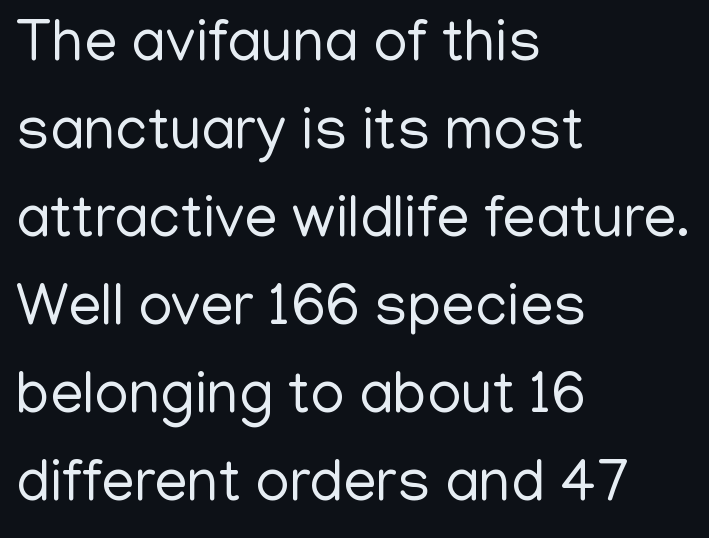
Q: Is the text bold? A: No.
Q: Is the text italic (slanted)? A: No, it is upright.
Q: Is the typeface a serif or a sans-serif typeface? A: Sans-serif.
Q: Is the text underlined? A: No.
Q: How is the paragraph aligned? A: Left-aligned.
Q: Is the spacing between letters normal or unusually wide? A: Normal.
Q: Is the spacing between lines tight, normal or loose? A: Normal.
Q: Width (condensed, normal, or wide)? A: Normal.
Q: Stroke contrast? A: Low.
Q: x-height? A: Medium.
Q: Monospaced? A: No.
